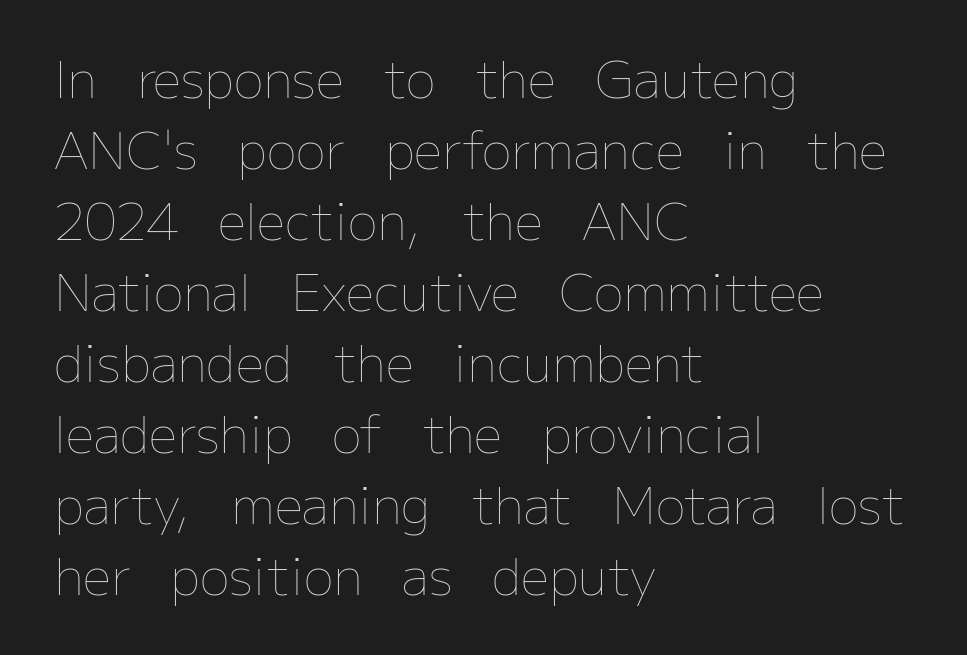
{"italic": "no", "bold": "no", "weight": "thin", "width": "normal", "stroke_contrast": "low", "x_height": "medium", "monospaced": "no", "underline": "no", "align": "left", "line_spacing": "normal", "line_spacing_ratio": 1.42, "letter_spacing": "normal", "letter_spacing_em": 0.0, "glyph_px": 50}
